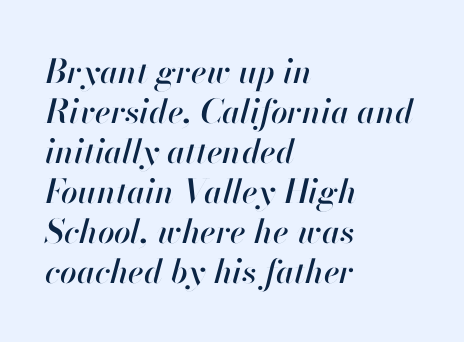
Spacing verdict: proportional, widths tailored to each character. A classic flush-left, rag-right setting is used for this passage. Letter spacing: default. Would a proofreader flag this as italicized? Yes. A clean baseline with only descenders dipping below it.
